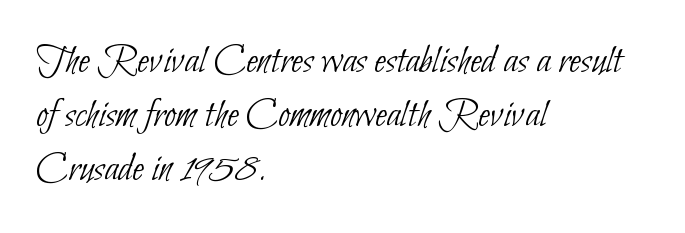
Reading down the column, the eye jumps a familiar distance to each next line. Regarding serifs, this sample does without them. The face used here is proportionally spaced, like ordinary book or web type. The words here are not underlined. Stroke thickness stays within the range of a standard reading face or lighter.
